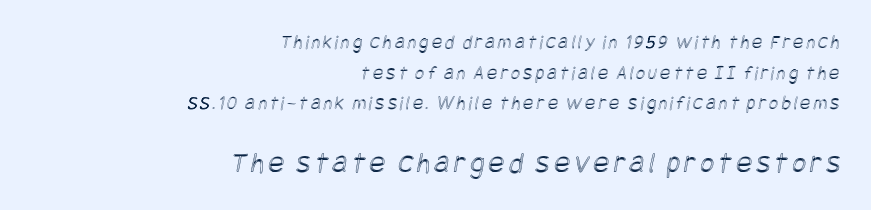
{"width": "condensed", "x_height": "large", "underline": "no", "align": "right", "line_spacing": "normal", "line_spacing_ratio": 1.53, "larger_block": "second", "size_ratio": 1.5, "glyph_px": 30}
